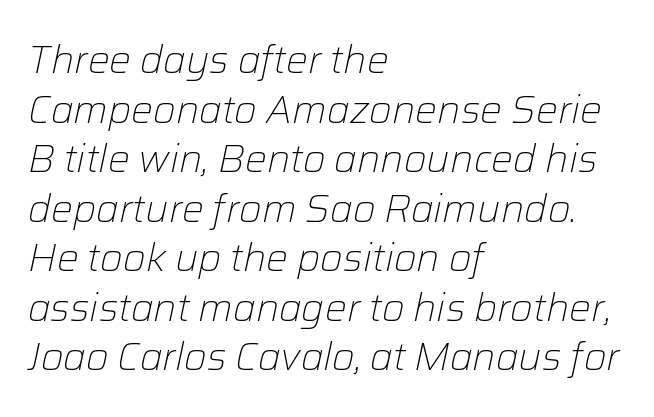
The image shows 39 px light type, italic (leaning right); set left-aligned, normal line spacing (1.27x), normal letter spacing, not underlined; low stroke contrast and a medium x-height.
